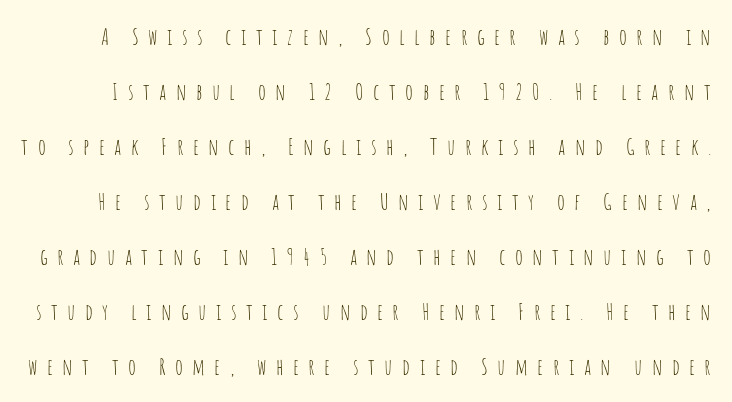
{"italic": "no", "bold": "no", "underline": "no", "line_spacing": "loose", "line_spacing_ratio": 2.39, "letter_spacing": "wide", "letter_spacing_em": 0.41, "glyph_px": 23}
